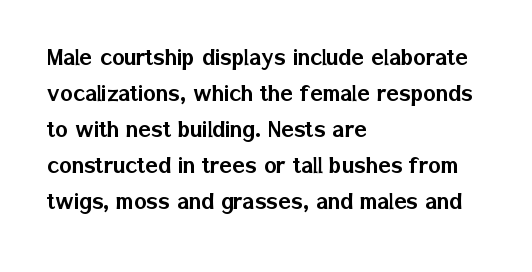
{"italic": "no", "underline": "no", "align": "left", "line_spacing": "normal", "line_spacing_ratio": 1.38, "letter_spacing": "normal", "letter_spacing_em": 0.0, "glyph_px": 26}
